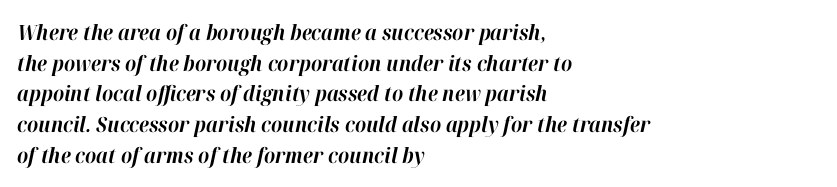
Q: Is the text bold? A: Yes.
Q: Is the text italic (slanted)? A: Yes, it leans right by about 12 degrees.
Q: Is the text underlined? A: No.
Q: How is the paragraph aligned? A: Left-aligned.
Q: Is the spacing between letters normal or unusually wide? A: Normal.
Q: Is the spacing between lines tight, normal or loose? A: Normal.
